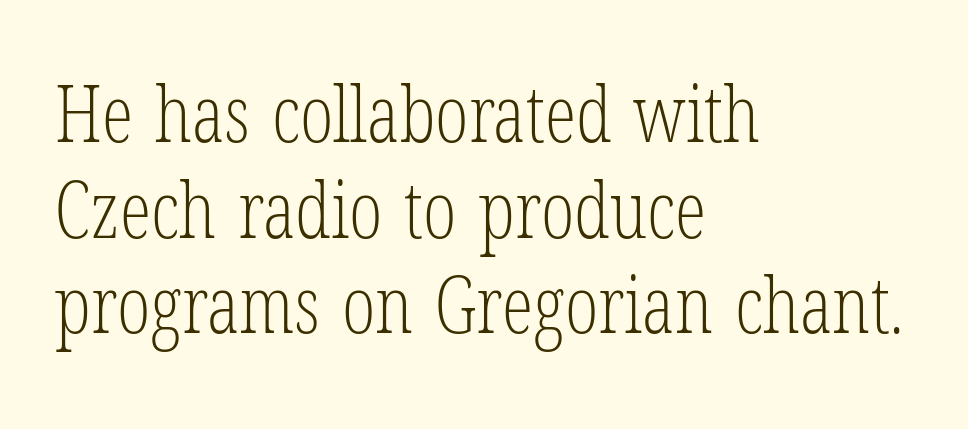
The image shows 79 px light, condensed serif type, upright; set left-aligned, line spacing 1.21x, normal letter spacing, not underlined; low stroke contrast and a medium x-height.
